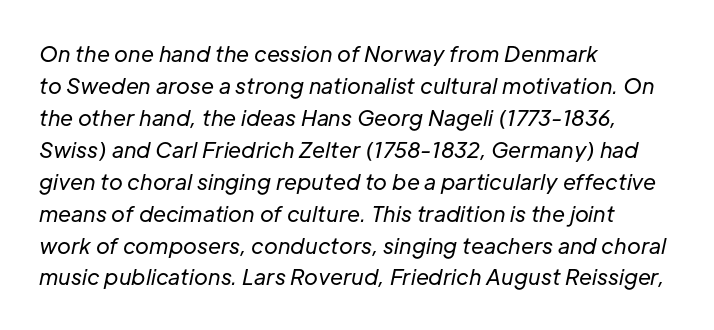
Q: Is the text bold? A: No.
Q: Is the text italic (slanted)? A: Yes, it leans right by about 12 degrees.
Q: Is the text underlined? A: No.
Q: How is the paragraph aligned? A: Left-aligned.
Q: Is the spacing between letters normal or unusually wide? A: Normal.
Q: Is the spacing between lines tight, normal or loose? A: Normal.
